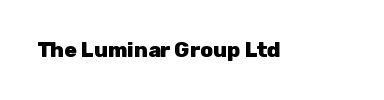
Q: Is the text bold? A: Yes.
Q: Is the text italic (slanted)? A: No, it is upright.
Q: Is the text underlined? A: No.
Q: Is the spacing between letters normal or unusually wide? A: Normal.
